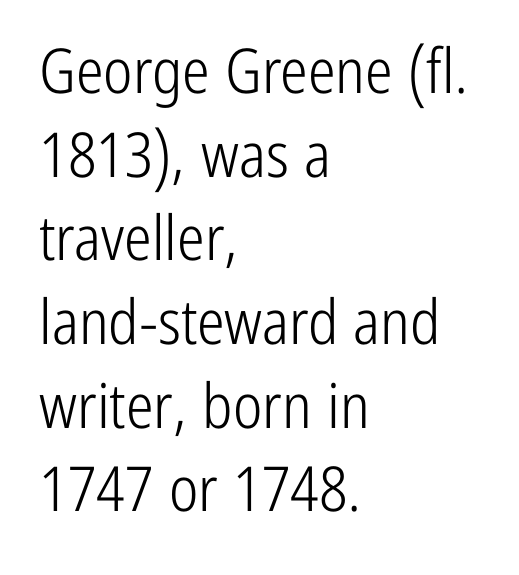
The lettering stays uniformly vertical, giving the passage a roman look. The lines in this sample share a left origin and differ only in where they stop. The letters advance in unequal steps, a hallmark of proportional type. There is no visible air inserted between adjacent glyphs.
